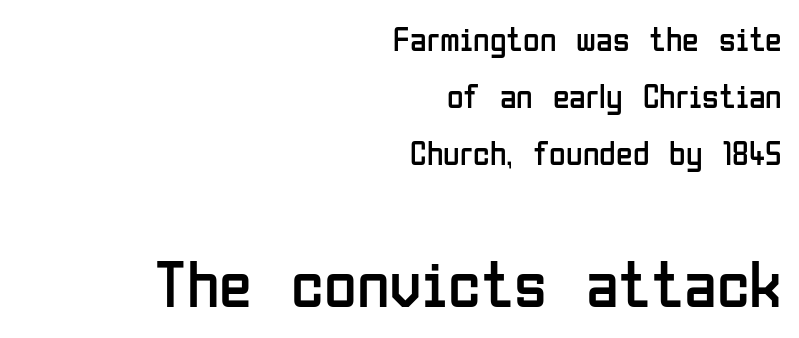
The block of text has a typical density, with ordinary space between rows. These lines are rendered in a variable-pitch font. Is the lower block the larger one? Yes — the lower block carries the bigger type. Each stroke keeps to a modest, everyday thickness or less. Stroke terminals: plain, sans-serif. Alignment: flush right.
